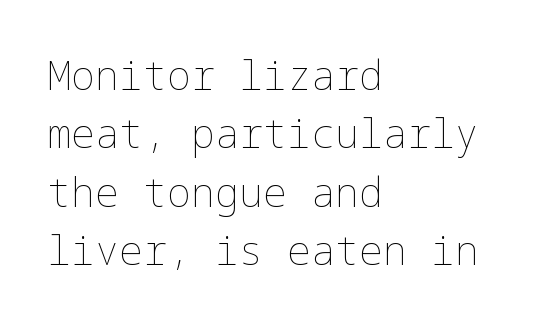
No letter is thick-stroked: the sample isn't bold. Quick note: interline space is typical. Honestly, there is no underline to notice here at all. Short note: letters normally spaced.
